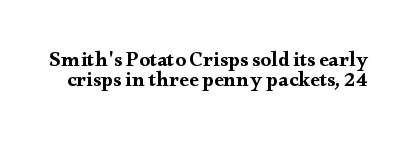
A clean baseline with only descenders dipping below it. Does the leading feel generous? Not at all — it's pinched. Nope, not italic — everything's standing straight. The rendering keeps characters at their native spacing.
